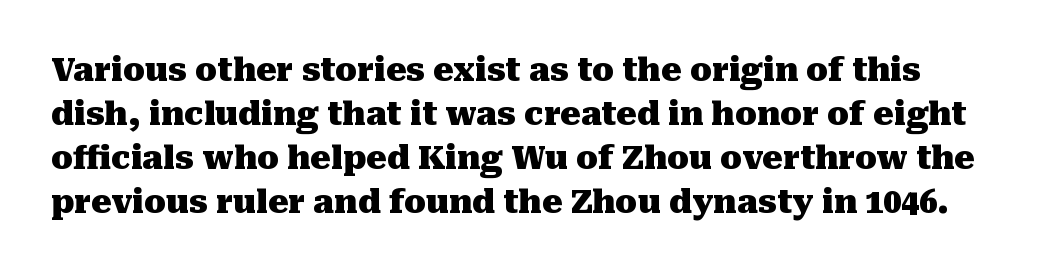
The image shows 32 px heavy serif type, upright; set normal line spacing (1.37x), normal letter spacing, not underlined; medium stroke contrast and a medium x-height.
